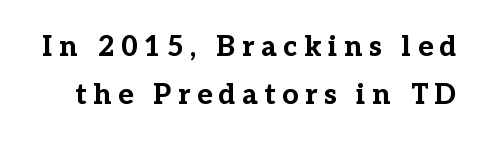
Q: Is the text bold? A: Yes.
Q: Is the text italic (slanted)? A: No, it is upright.
Q: Is the typeface a serif or a sans-serif typeface? A: Serif.
Q: Is the text underlined? A: No.
Q: Is the spacing between letters normal or unusually wide? A: Unusually wide.
Q: Is the spacing between lines tight, normal or loose? A: Normal.
Q: Width (condensed, normal, or wide)? A: Normal.
Q: Stroke contrast? A: Low.
Q: x-height? A: Medium.
Q: Monospaced? A: No.
